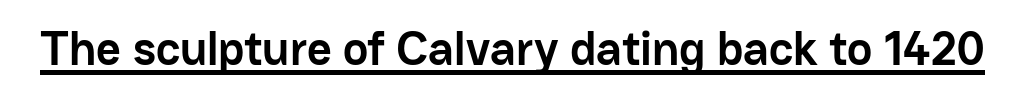
The image shows 48 px semibold sans-serif type, upright; set normal letter spacing, underlined; low stroke contrast and a medium x-height.
